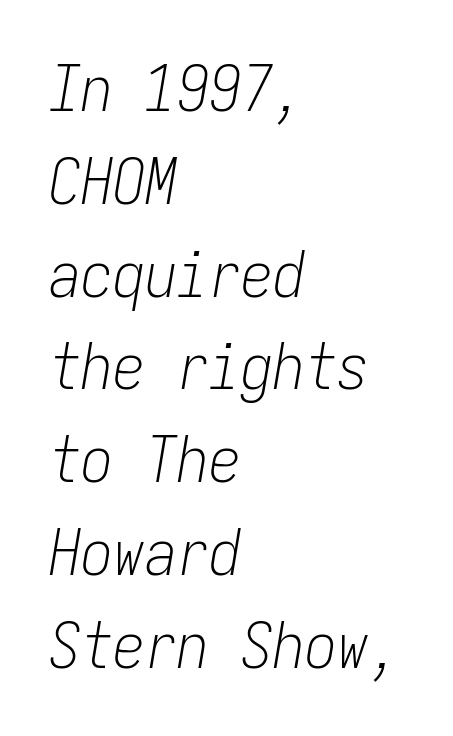
{"italic": "yes", "lean": "right", "slant_degrees": 9, "bold": "no", "weight": "light", "width": "condensed", "stroke_contrast": "low", "x_height": "medium", "monospaced": "yes", "underline": "no", "align": "left", "line_spacing": "normal", "line_spacing_ratio": 1.45, "letter_spacing": "normal", "letter_spacing_em": 0.0, "glyph_px": 64}
